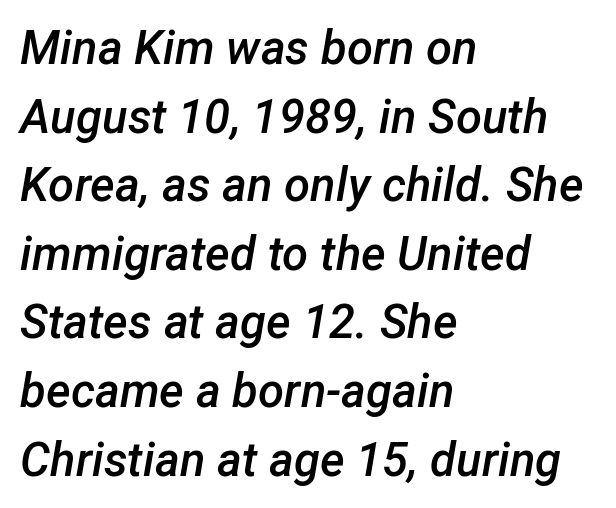
{"italic": "yes", "lean": "right", "slant_degrees": 12, "bold": "semi", "weight": "semibold", "width": "normal", "stroke_contrast": "low", "x_height": "medium", "monospaced": "no", "underline": "no", "align": "left", "line_spacing": "normal", "line_spacing_ratio": 1.46, "letter_spacing": "normal", "letter_spacing_em": 0.0, "glyph_px": 47}
